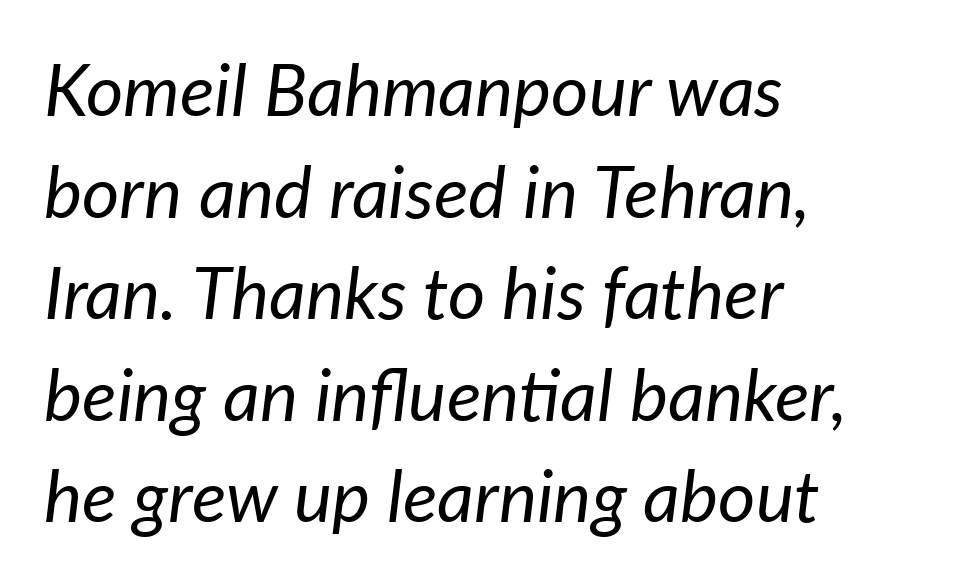
The letterforms sit shoulder to shoulder at normal distance. Leftover space on each line is placed entirely after the last word. Rule under the text: the space is simply empty. Regular leading. A light-to-regular cut is what we see here.
